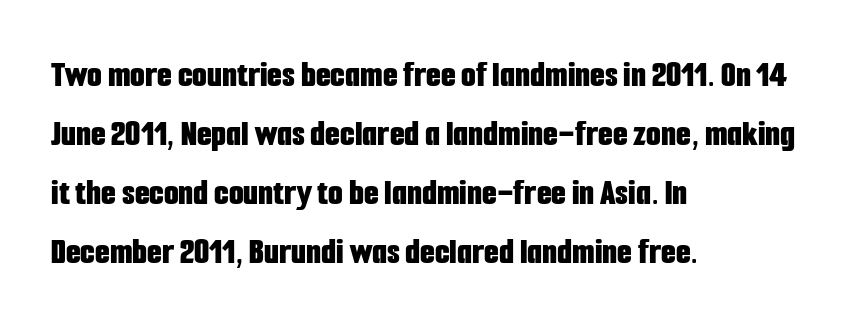
{"serif": "no", "italic": "no", "bold": "yes", "weight": "bold", "width": "condensed", "stroke_contrast": "low", "x_height": "medium", "monospaced": "no", "underline": "no", "align": "left", "line_spacing": "normal", "line_spacing_ratio": 1.55, "letter_spacing": "normal", "letter_spacing_em": 0.0, "glyph_px": 38}
